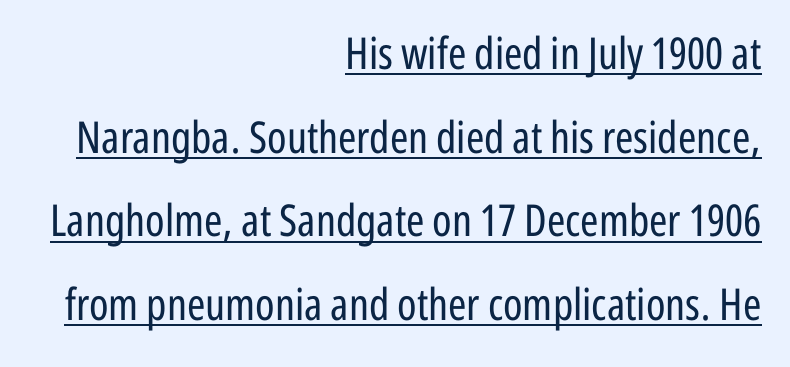
The image shows 44 px regular-weight, condensed sans-serif type, upright; set right-aligned, loose line spacing (1.9x), normal letter spacing, underlined; low stroke contrast and a medium x-height.
